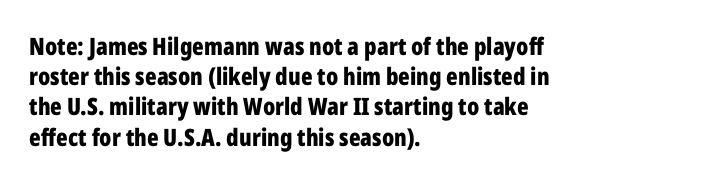
The image shows 24 px bold type, upright; set left-aligned, normal line spacing (1.26x), normal letter spacing, not underlined.
